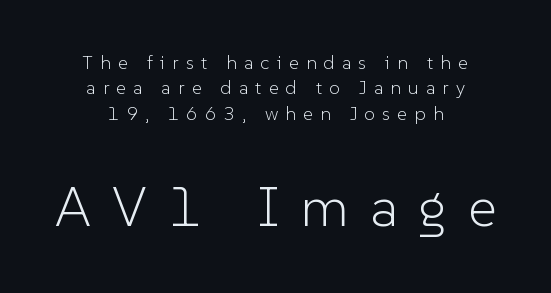
The image shows 56 px light sans-serif type, upright; set centered, normal line spacing (1.34x), unusually wide letter spacing (+0.38 em), not underlined; the second (bottom) block is 2.95x larger; low stroke contrast and a medium x-height.
